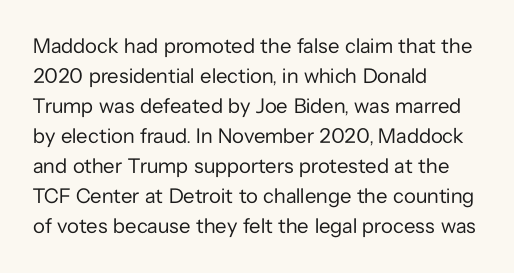
{"italic": "no", "bold": "no", "underline": "no", "align": "left", "line_spacing": "normal", "line_spacing_ratio": 1.43, "letter_spacing": "normal", "letter_spacing_em": 0.0, "glyph_px": 21}
